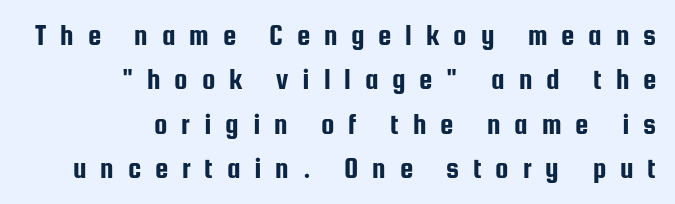
Regular leading. The rendering inserts visible extra space after every character. Which margin do the lines hug? The right one — the left edge is uneven. Type style note: lacks serifs. The specimen reads as upright at a glance.
